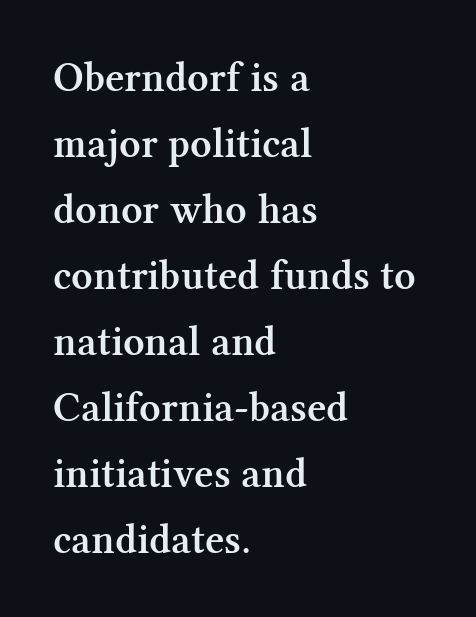
The image shows 42 px semibold serif type, upright; set left-aligned, normal line spacing (1.57x), normal letter spacing, not underlined; medium stroke contrast and a medium x-height.
